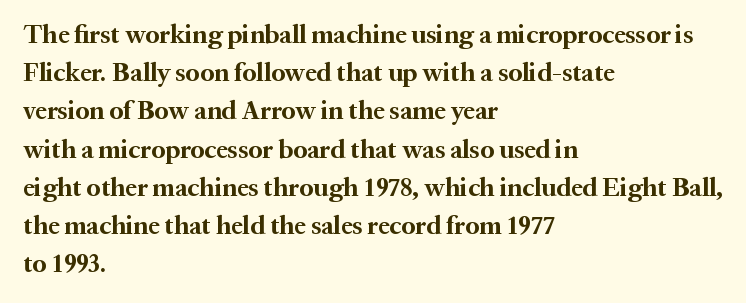
{"italic": "no", "bold": "yes", "underline": "no", "align": "left", "line_spacing": "normal", "line_spacing_ratio": 1.47, "letter_spacing": "normal", "letter_spacing_em": 0.0, "glyph_px": 26}
